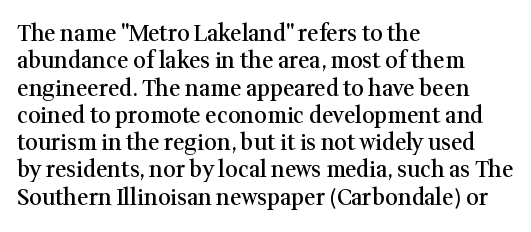
Q: Is the text bold? A: Semi-bold.
Q: Is the text italic (slanted)? A: No, it is upright.
Q: Is the text underlined? A: No.
Q: How is the paragraph aligned? A: Left-aligned.
Q: Is the spacing between letters normal or unusually wide? A: Normal.
